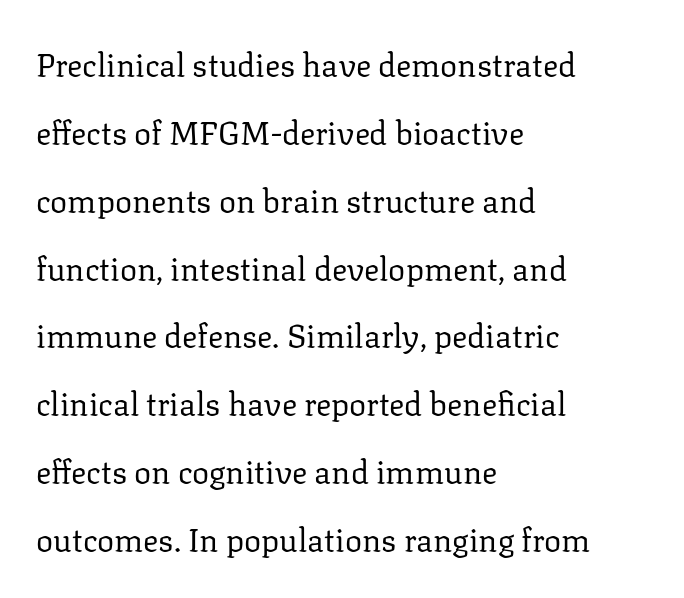
The image shows 32 px regular-weight serif type, upright; set left-aligned, loose line spacing (2.12x), normal letter spacing, not underlined; low stroke contrast and a medium x-height.
